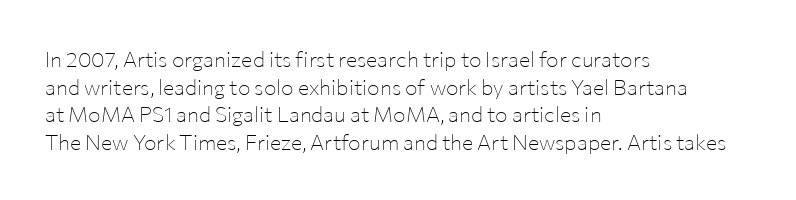
{"italic": "no", "bold": "no", "underline": "no", "align": "left", "line_spacing": "normal", "line_spacing_ratio": 1.31, "letter_spacing": "normal", "letter_spacing_em": 0.0, "glyph_px": 21}
